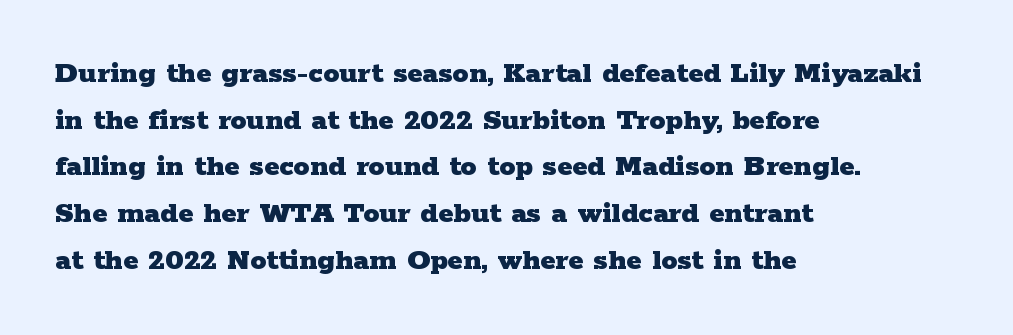
Bare-footed words on every line. Each letter's strokes conclude with small projecting serifs. A typesetter would mark this as roman, not italic. You'd pick this weight for a headline — it's a proper bold. Observe the ordinary spacing: letters are neighbours, not strangers.
